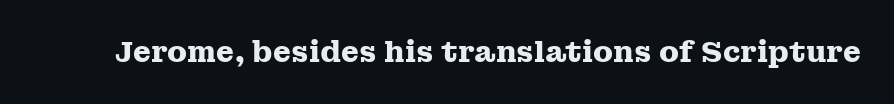
{"serif": "yes", "italic": "no", "bold": "yes", "weight": "heavy", "width": "wide", "stroke_contrast": "medium", "x_height": "medium", "monospaced": "no", "underline": "no", "letter_spacing": "normal", "letter_spacing_em": 0.0, "glyph_px": 29}
